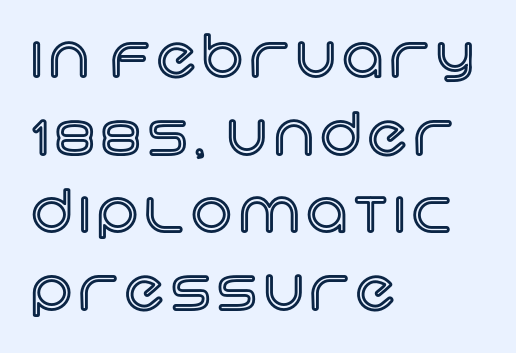
The image shows 57 px text type, upright; set left-aligned, normal line spacing (1.36x), not underlined; a large x-height.
